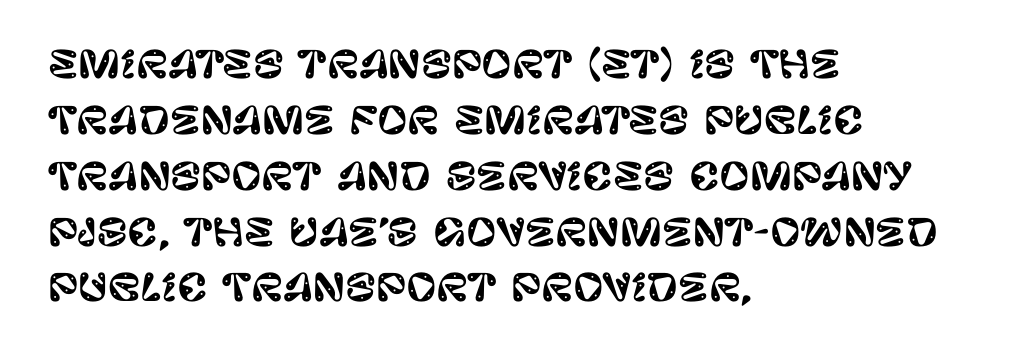
How are the letters spaced? Ordinarily, with no added tracking. Compared with typical paragraphs, the rows here are spaced about the same. Each letter's strokes conclude bluntly, with no projecting serifs. Leftover space on each line is placed entirely after the last word. You could not count columns in this text — the font is proportionally spaced.
